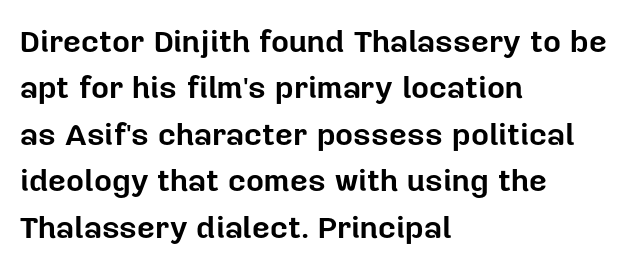
Q: Is the text bold? A: Yes.
Q: Is the text italic (slanted)? A: No, it is upright.
Q: Is the typeface a serif or a sans-serif typeface? A: Sans-serif.
Q: Is the text underlined? A: No.
Q: How is the paragraph aligned? A: Left-aligned.
Q: Is the spacing between letters normal or unusually wide? A: Normal.
Q: Is the spacing between lines tight, normal or loose? A: Normal.
Q: Width (condensed, normal, or wide)? A: Normal.
Q: Stroke contrast? A: Low.
Q: x-height? A: Medium.
Q: Monospaced? A: No.
